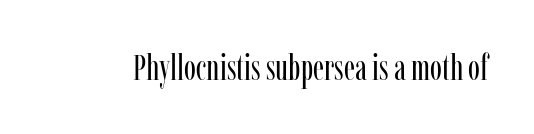
The letterforms sit shoulder to shoulder at normal distance. Ordinary non-slanted type is in use. The designer went with a serif here, giving each stem small feet. Is the stroke heavy? The answer is a plain regular-or-lighter. The face used here is proportionally spaced, like ordinary book or web type.
